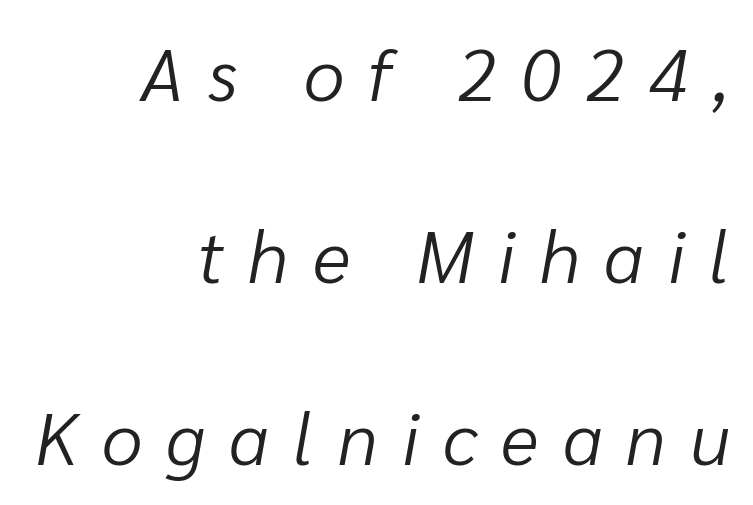
The font's italic variant was chosen for this text. If you drew a ruler down the right edge, every line would touch it. You could not count columns in this text — the font is proportionally spaced. The space directly below the letters is spotless. Weight: regular or lighter. Quick note: interline space is abundant.
